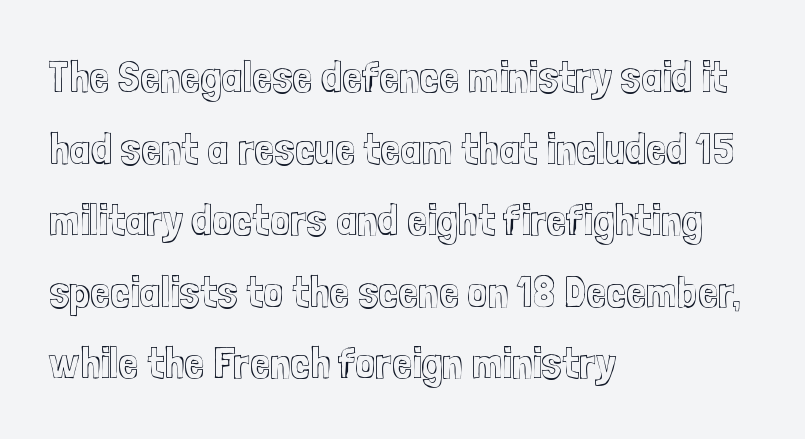
The line-height multiplier appears to be the usual default. The paragraph has a hard left edge and a soft right edge. Vertical strokes here are truly vertical. The face used here is proportionally spaced, like ordinary book or web type. Underline: absent. This sample uses plain, unmodified letter spacing.
